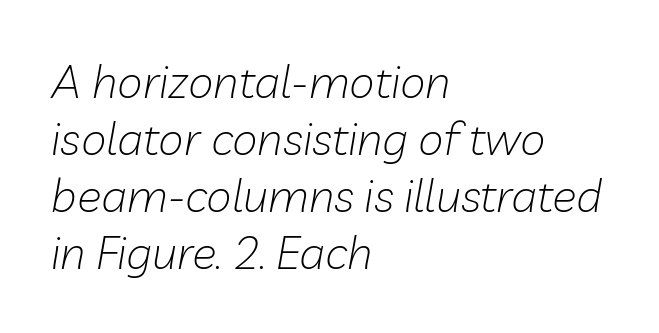
{"italic": "yes", "lean": "right", "slant_degrees": 10, "bold": "no", "weight": "light", "width": "normal", "stroke_contrast": "low", "x_height": "medium", "monospaced": "no", "underline": "no", "align": "left", "line_spacing_ratio": 1.24, "letter_spacing": "normal", "letter_spacing_em": 0.0, "glyph_px": 46}
